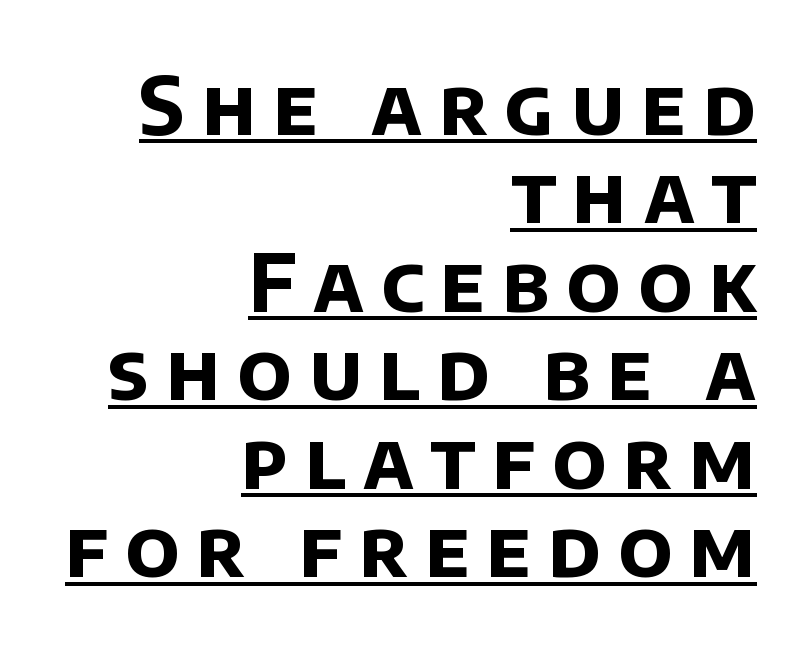
Q: Is the text bold? A: Yes.
Q: Is the typeface a serif or a sans-serif typeface? A: Sans-serif.
Q: Is the text underlined? A: Yes.
Q: How is the paragraph aligned? A: Right-aligned.
Q: Is the spacing between letters normal or unusually wide? A: Unusually wide.
Q: Is the spacing between lines tight, normal or loose? A: Tight.
Q: Width (condensed, normal, or wide)? A: Normal.
Q: Stroke contrast? A: Low.
Q: x-height? A: Large.
Q: Monospaced? A: No.
